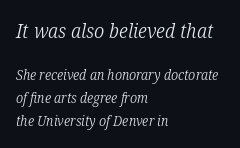
{"italic": "yes", "lean": "right", "slant_degrees": 12, "bold": "no", "underline": "no", "align": "left", "line_spacing": "normal", "line_spacing_ratio": 1.65, "letter_spacing": "normal", "letter_spacing_em": 0.0, "larger_block": "first", "size_ratio": 1.43, "glyph_px": 20}
